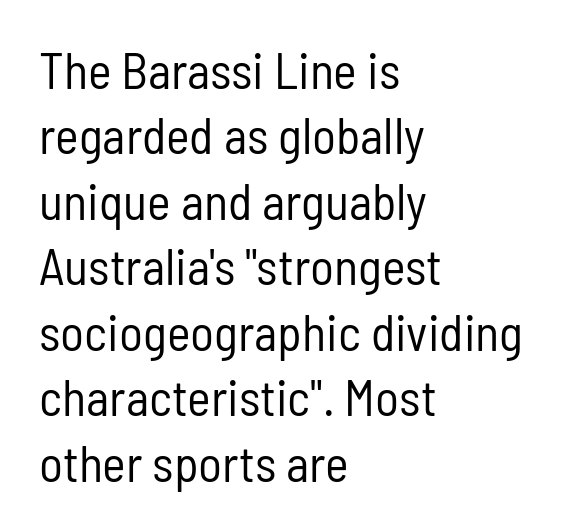
{"serif": "no", "italic": "no", "bold": "no", "weight": "regular", "width": "condensed", "stroke_contrast": "low", "x_height": "medium", "monospaced": "no", "underline": "no", "align": "left", "line_spacing": "normal", "line_spacing_ratio": 1.31, "letter_spacing": "normal", "letter_spacing_em": 0.0, "glyph_px": 50}
